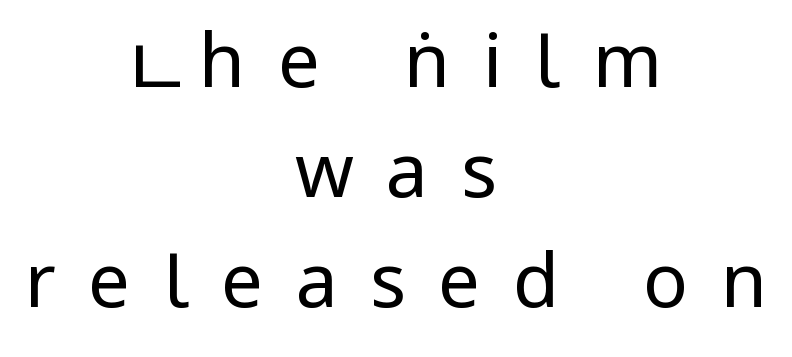
{"serif": "no", "italic": "no", "bold": "no", "weight": "regular", "width": "condensed", "stroke_contrast": "low", "underline": "no", "align": "center", "line_spacing": "normal", "line_spacing_ratio": 1.47, "letter_spacing": "wide", "letter_spacing_em": 0.43, "glyph_px": 75}
